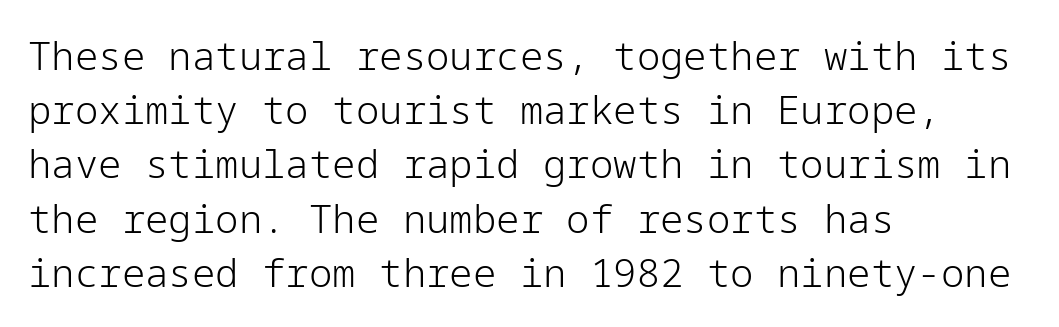
Q: Is the text bold? A: No.
Q: Is the text italic (slanted)? A: No, it is upright.
Q: Is the typeface a serif or a sans-serif typeface? A: Sans-serif.
Q: Is the text underlined? A: No.
Q: How is the paragraph aligned? A: Left-aligned.
Q: Is the spacing between letters normal or unusually wide? A: Normal.
Q: Is the spacing between lines tight, normal or loose? A: Normal.
Q: Width (condensed, normal, or wide)? A: Normal.
Q: Stroke contrast? A: Low.
Q: x-height? A: Medium.
